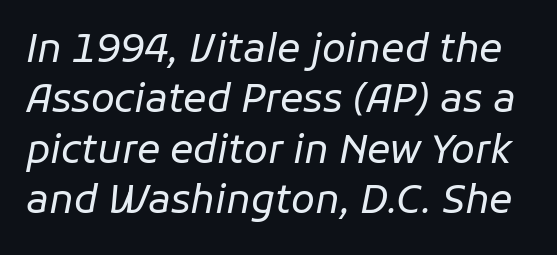
The image shows 39 px regular-weight type, italic (leaning right); set normal line spacing (1.29x), normal letter spacing, not underlined; low stroke contrast and a medium x-height.
